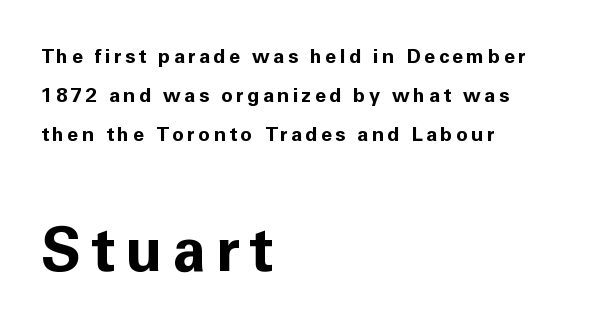
The typeface chosen for these lines omits serifs. The block sitting lower on the canvas is the one with enlarged characters. Chunky letters — that's bold for sure. Any mark beneath the type? The region is blank. The letters advance in unequal steps, a hallmark of proportional type. Is the block centered? No — it sits flush against the left margin.
